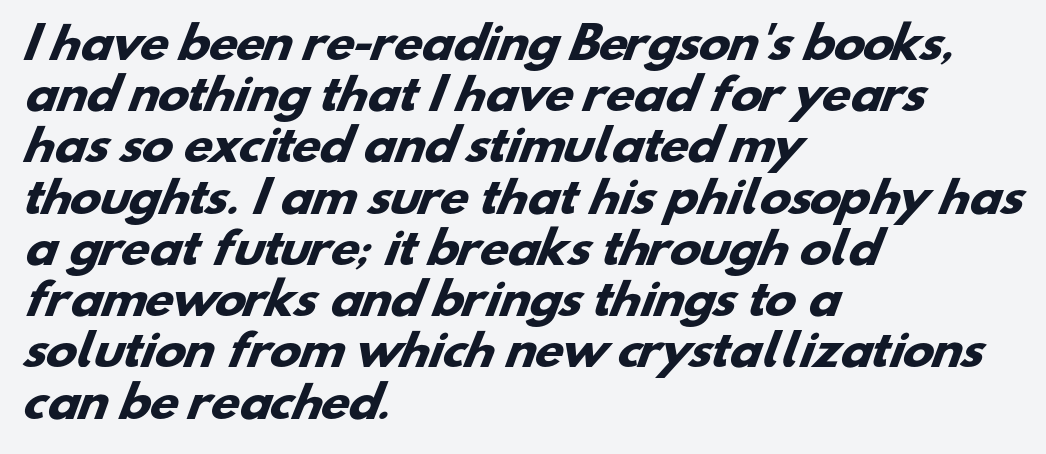
The image shows 42 px heavy, wide sans-serif type; set left-aligned, line spacing 1.22x, normal letter spacing, not underlined; low stroke contrast and a small x-height.
